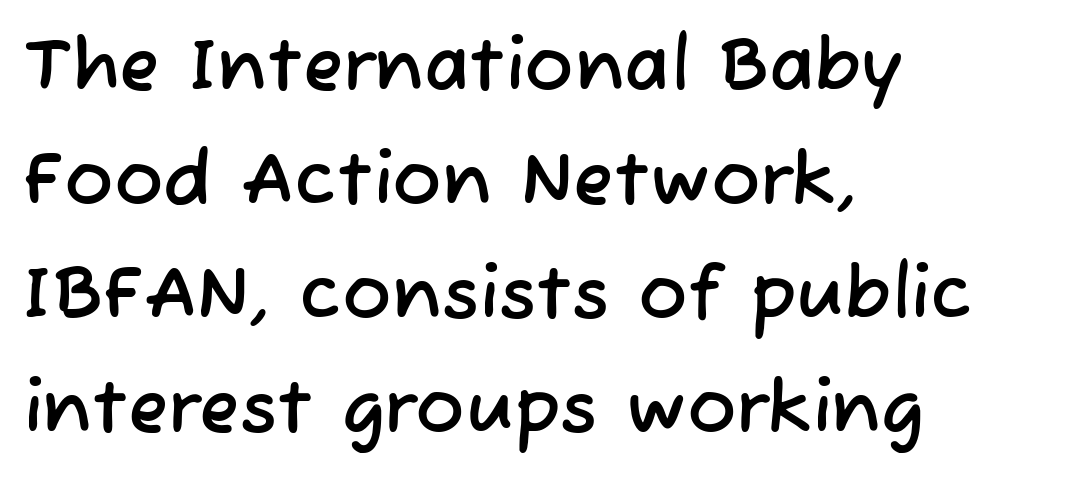
These lines are set flush left with a ragged right edge. No word sits above an underline. Horizontal bands of white between lines are of average thickness. There is no visible air inserted between adjacent glyphs. The typeface chosen for these lines omits serifs.
